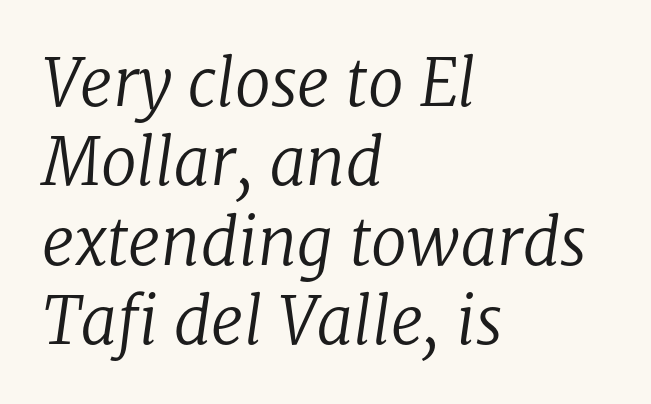
Q: Is the text bold? A: No.
Q: Is the text italic (slanted)? A: Yes, it leans right by about 8 degrees.
Q: Is the typeface a serif or a sans-serif typeface? A: Serif.
Q: Is the text underlined? A: No.
Q: How is the paragraph aligned? A: Left-aligned.
Q: Is the spacing between letters normal or unusually wide? A: Normal.
Q: Width (condensed, normal, or wide)? A: Normal.
Q: Stroke contrast? A: Low.
Q: x-height? A: Medium.
Q: Monospaced? A: No.
